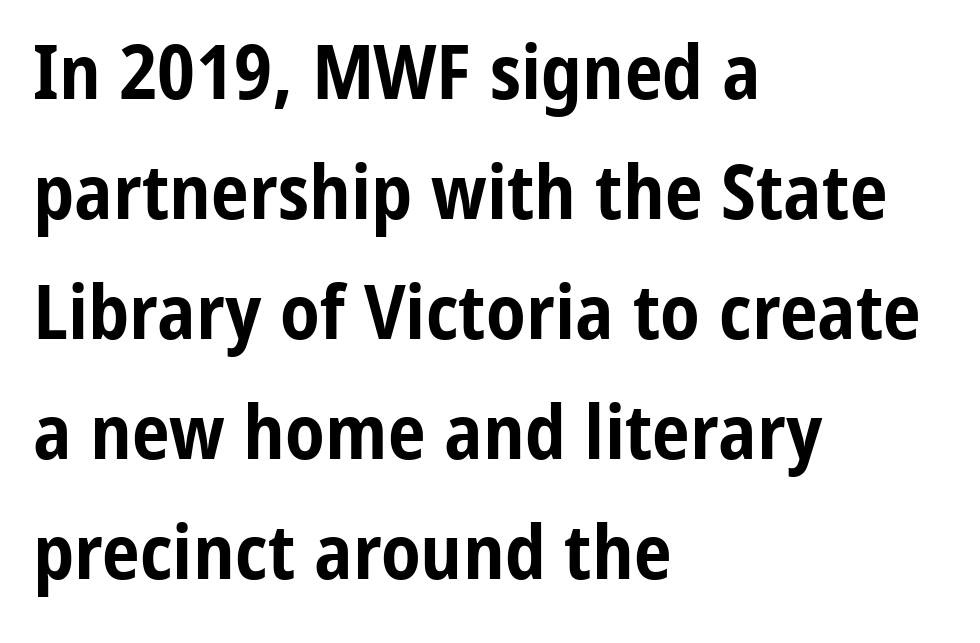
{"serif": "no", "italic": "no", "bold": "yes", "weight": "bold", "width": "condensed", "stroke_contrast": "low", "x_height": "medium", "monospaced": "no", "underline": "no", "align": "left", "line_spacing": "normal", "line_spacing_ratio": 1.58, "letter_spacing": "normal", "letter_spacing_em": 0.0, "glyph_px": 76}
